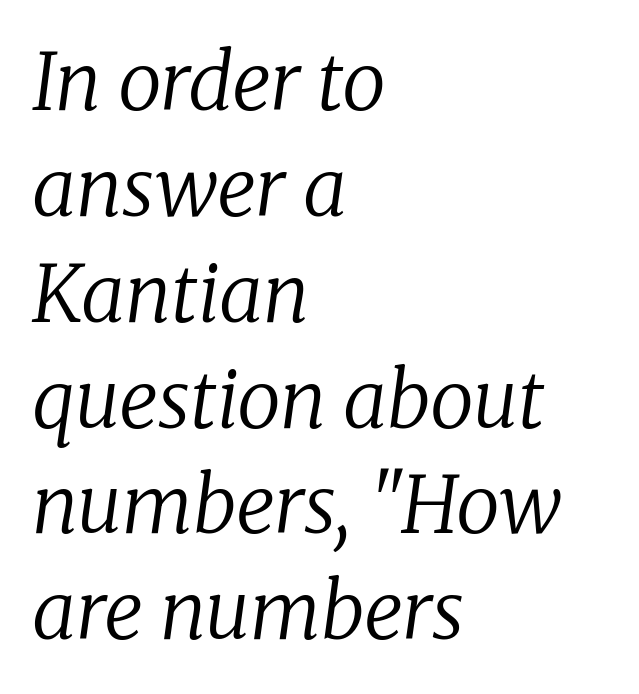
{"serif": "yes", "italic": "yes", "lean": "right", "slant_degrees": 8, "bold": "no", "weight": "regular", "width": "normal", "stroke_contrast": "low", "x_height": "medium", "monospaced": "no", "underline": "no", "align": "left", "line_spacing": "normal", "line_spacing_ratio": 1.34, "letter_spacing": "normal", "letter_spacing_em": 0.0, "glyph_px": 79}
